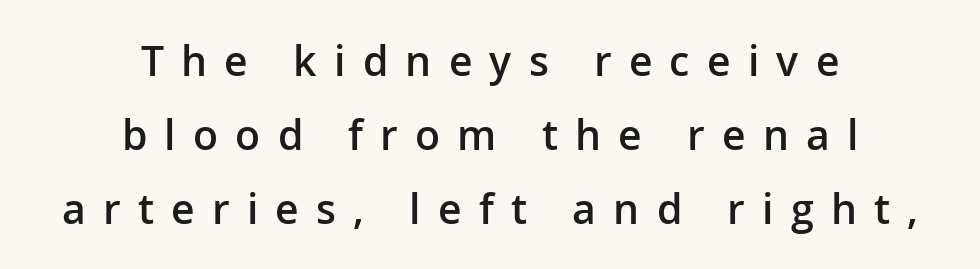
Varying glyph widths throughout — classic text-font behaviour. The lettering holds an erect, upright posture throughout. Strokes here are thickened, but only to semibold level. Type without underlining.
